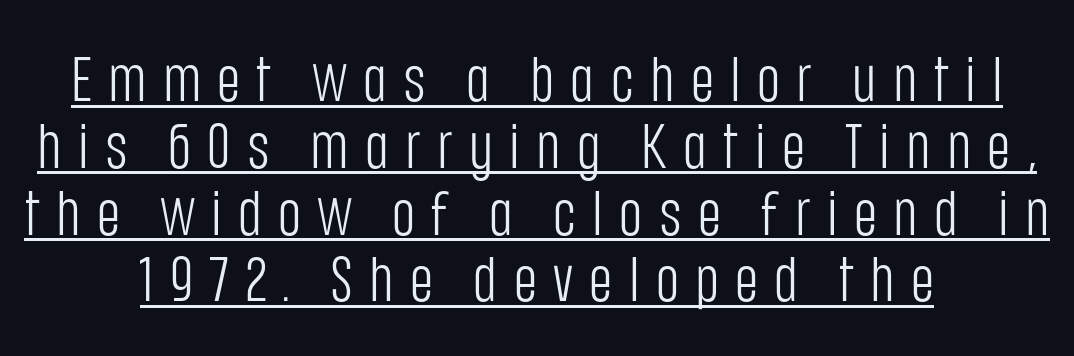
No extra ink here — the face is not bold. Italic: no, the glyphs are upright roman. Note: no serifs on the glyphs. Characters follow at a spacing far wider than the type designer built in.
